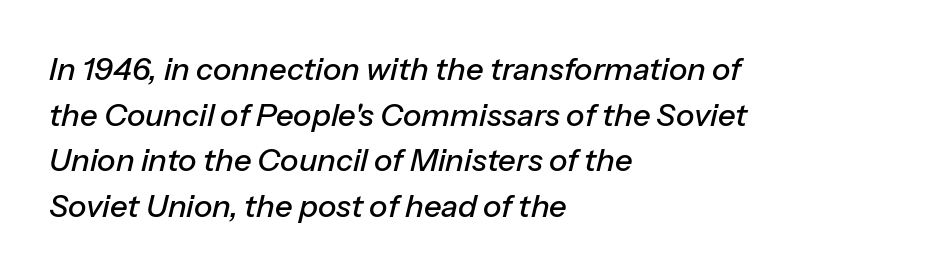
These lines stack with their left ends in a neat column. Tracking value appears to be zero — textbook default spacing. Character widths vary here, with narrow letters taking less room than wide ones. A clean baseline with only descenders dipping below it.
